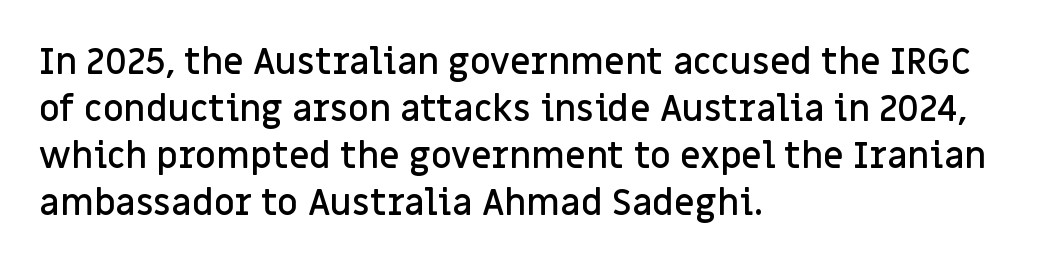
{"serif": "no", "italic": "no", "bold": "semi", "weight": "semibold", "width": "normal", "stroke_contrast": "low", "x_height": "large", "monospaced": "no", "underline": "no", "align": "left", "line_spacing": "normal", "line_spacing_ratio": 1.31, "letter_spacing": "normal", "letter_spacing_em": 0.0, "glyph_px": 36}
